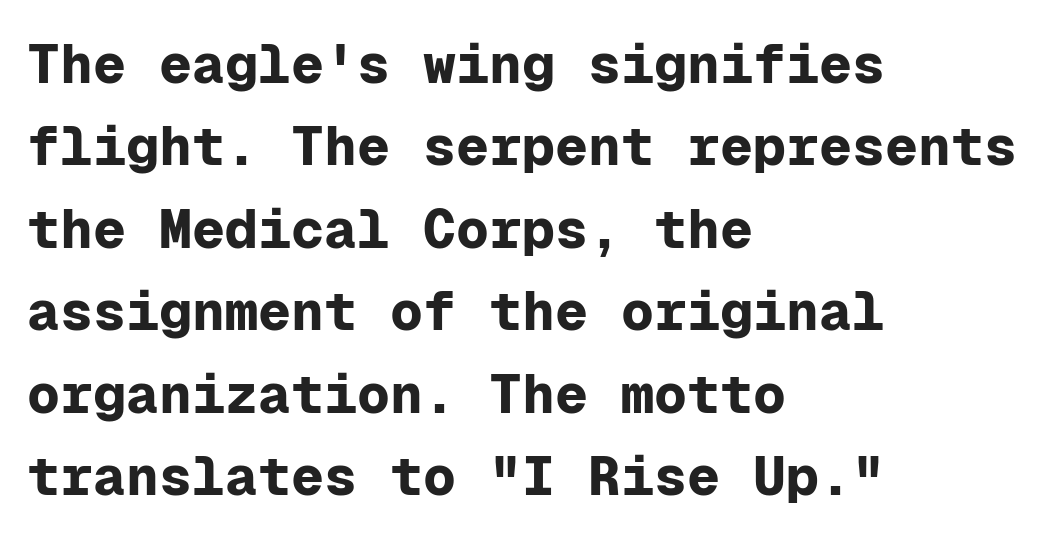
Q: Is the text bold? A: Yes.
Q: Is the text italic (slanted)? A: No, it is upright.
Q: Is the typeface a serif or a sans-serif typeface? A: Sans-serif.
Q: Is the text underlined? A: No.
Q: How is the paragraph aligned? A: Left-aligned.
Q: Is the spacing between letters normal or unusually wide? A: Normal.
Q: Is the spacing between lines tight, normal or loose? A: Normal.
Q: Width (condensed, normal, or wide)? A: Normal.
Q: Stroke contrast? A: Low.
Q: x-height? A: Medium.
Q: Monospaced? A: Yes.
